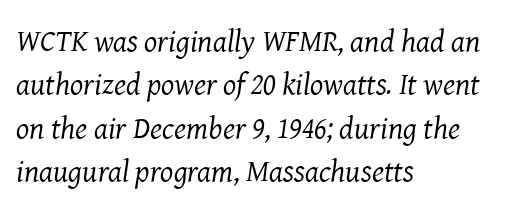
{"serif": "yes", "italic": "yes", "lean": "right", "slant_degrees": 8, "bold": "no", "weight": "regular", "width": "normal", "stroke_contrast": "medium", "x_height": "medium", "monospaced": "no", "underline": "no", "align": "left", "line_spacing": "normal", "line_spacing_ratio": 1.4, "letter_spacing": "normal", "letter_spacing_em": 0.0, "glyph_px": 31}
